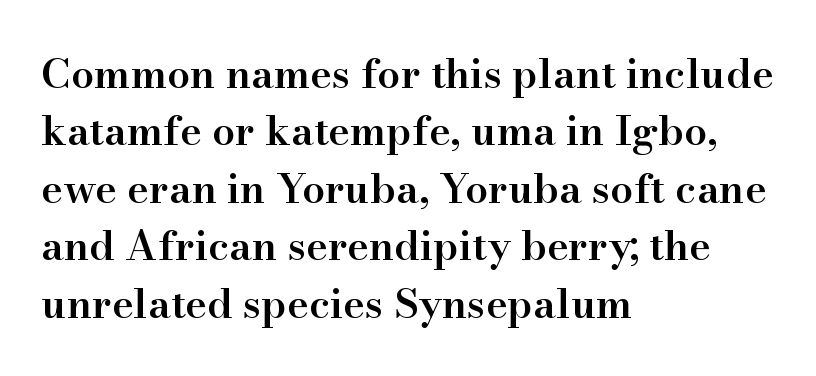
The font family rendered here belongs to the serif group. The line texture is even and compact thanks to regular tracking. The passage shown is typed in a proportional face where columns would drift. Caption: semibold face, moderately heavy strokes.
